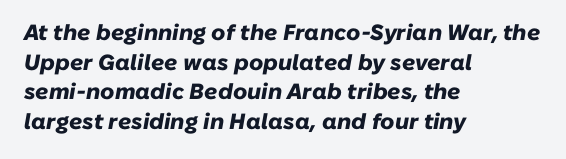
Q: Is the text bold? A: Yes.
Q: Is the text italic (slanted)? A: Yes, it leans right by about 10 degrees.
Q: Is the text underlined? A: No.
Q: How is the paragraph aligned? A: Left-aligned.
Q: Is the spacing between letters normal or unusually wide? A: Normal.
Q: Is the spacing between lines tight, normal or loose? A: Normal.
